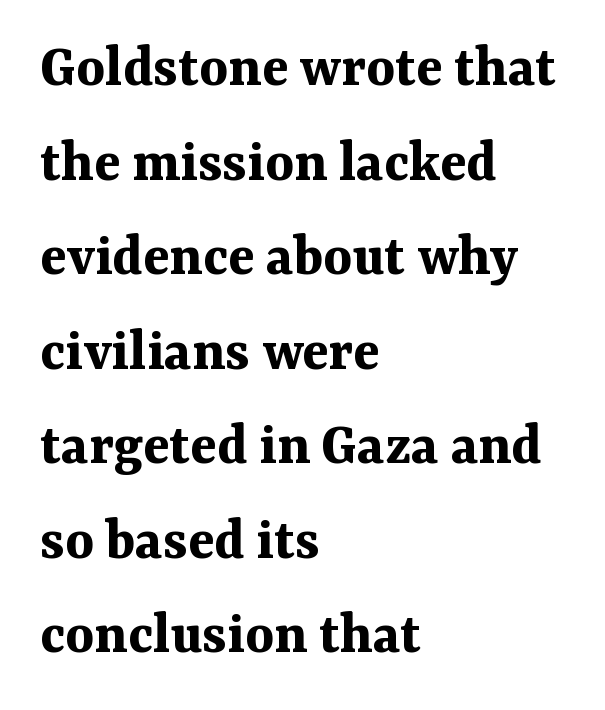
Q: Is the text bold? A: Yes.
Q: Is the text italic (slanted)? A: No, it is upright.
Q: Is the typeface a serif or a sans-serif typeface? A: Serif.
Q: Is the text underlined? A: No.
Q: How is the paragraph aligned? A: Left-aligned.
Q: Is the spacing between letters normal or unusually wide? A: Normal.
Q: Is the spacing between lines tight, normal or loose? A: Normal.
Q: Width (condensed, normal, or wide)? A: Normal.
Q: Stroke contrast? A: Medium.
Q: x-height? A: Medium.
Q: Monospaced? A: No.
